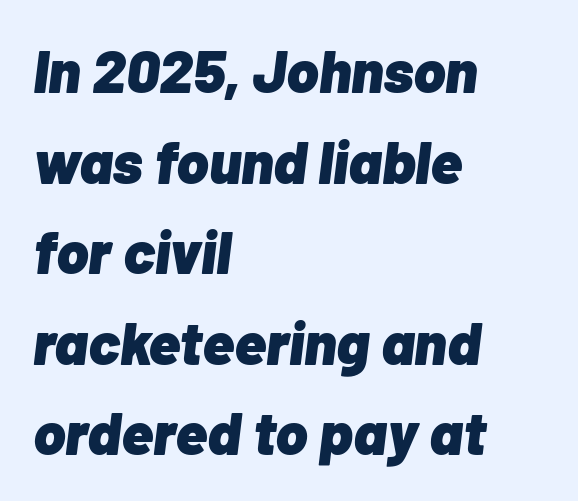
Chunky letters — that's bold for sure. A bare baseline throughout the passage. If you drew a ruler down the left edge, every line would touch it. Do the characters align in a grid? No, the font is proportional. Quick note: interline space is typical. Short note: letters normally spaced.
